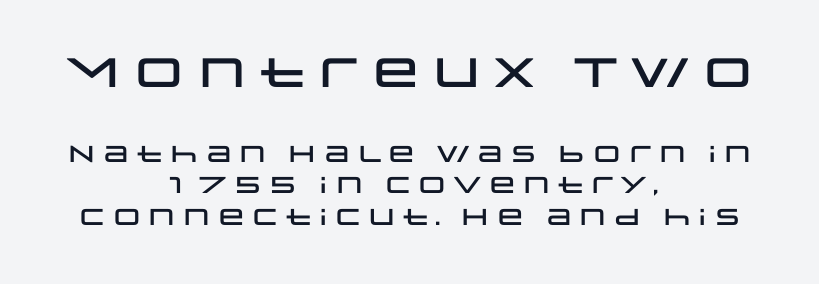
Q: Is the text italic (slanted)? A: No, it is upright.
Q: Is the typeface a serif or a sans-serif typeface? A: Sans-serif.
Q: Is the text underlined? A: No.
Q: How is the paragraph aligned? A: Centered.
Q: Is the spacing between letters normal or unusually wide? A: Normal.
Q: Is the spacing between lines tight, normal or loose? A: Normal.
Q: Which block of text is set in a larger size, the first (top) or the second (bottom)? A: The first (top) one.
Q: Width (condensed, normal, or wide)? A: Wide.
Q: Stroke contrast? A: Low.
Q: x-height? A: Large.
Q: Monospaced? A: No.
